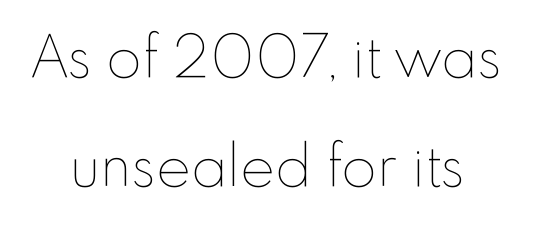
{"italic": "no", "bold": "no", "weight": "thin", "width": "normal", "stroke_contrast": "low", "x_height": "small", "monospaced": "no", "underline": "no", "line_spacing_ratio": 1.88, "letter_spacing": "normal", "letter_spacing_em": 0.0, "glyph_px": 58}
